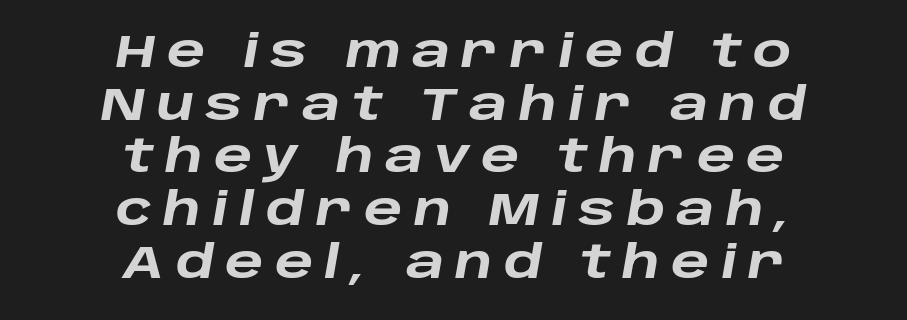
{"italic": "yes", "lean": "right", "slant_degrees": 10, "bold": "yes", "weight": "heavy", "width": "wide", "stroke_contrast": "low", "x_height": "large", "monospaced": "no", "underline": "no", "align": "center", "line_spacing_ratio": 1.17, "letter_spacing": "wide", "letter_spacing_em": 0.25, "glyph_px": 45}
